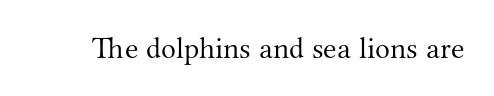
Any mark beneath the type? The region is blank. The face used here is proportionally spaced, like ordinary book or web type. Each letter's strokes conclude with small projecting serifs. The passage shown has conventional tracking throughout. Is there any slant? The stems are plumb. Counters stay open thanks to moderate or lighter strokes.
